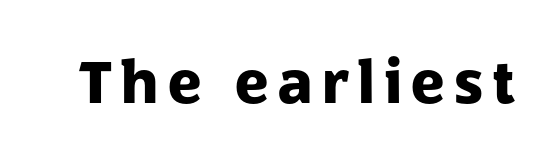
{"serif": "no", "italic": "no", "bold": "yes", "weight": "heavy", "width": "normal", "stroke_contrast": "low", "x_height": "medium", "monospaced": "no", "underline": "no", "glyph_px": 58}
